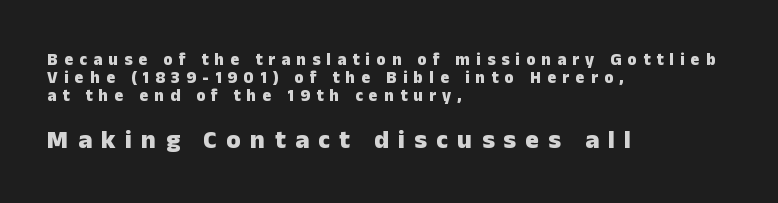
The image shows 26 px bold type, upright; set left-aligned, tight line spacing (1.05x), unusually wide letter spacing (+0.36 em), not underlined; the second (bottom) block is 1.53x larger.
